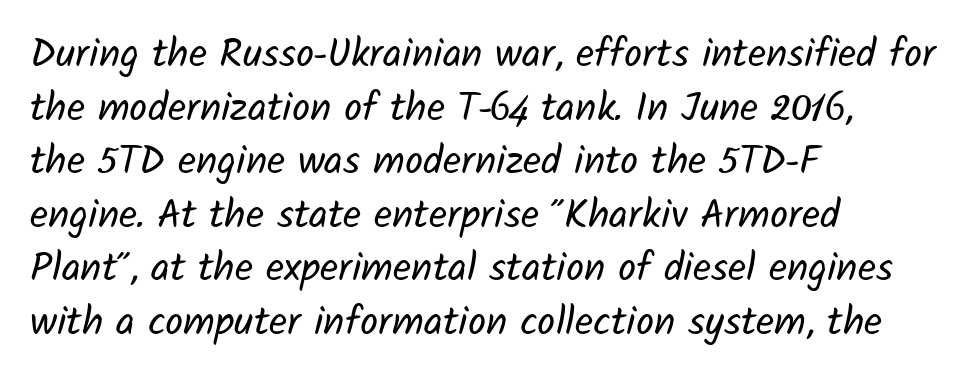
The image shows 40 px regular-weight sans-serif type; set left-aligned, normal line spacing (1.34x), normal letter spacing, not underlined; low stroke contrast and a medium x-height.
